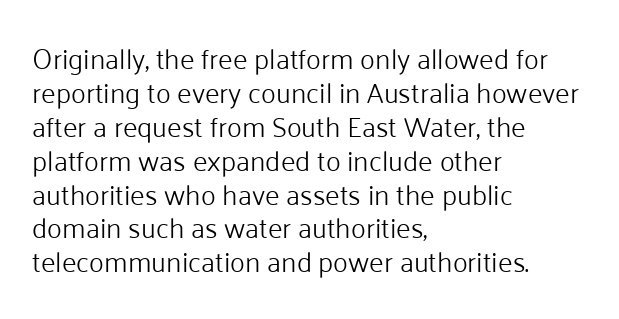
Spacing verdict: proportional, widths tailored to each character. Unbolded letterforms with no extra heft. Is the block centered? No — it sits flush against the left margin. Words appear dense and cohesive because spacing is normal. Nope, not italic — everything's standing straight. Are there feet on the stems? There aren't — it's a sans.
